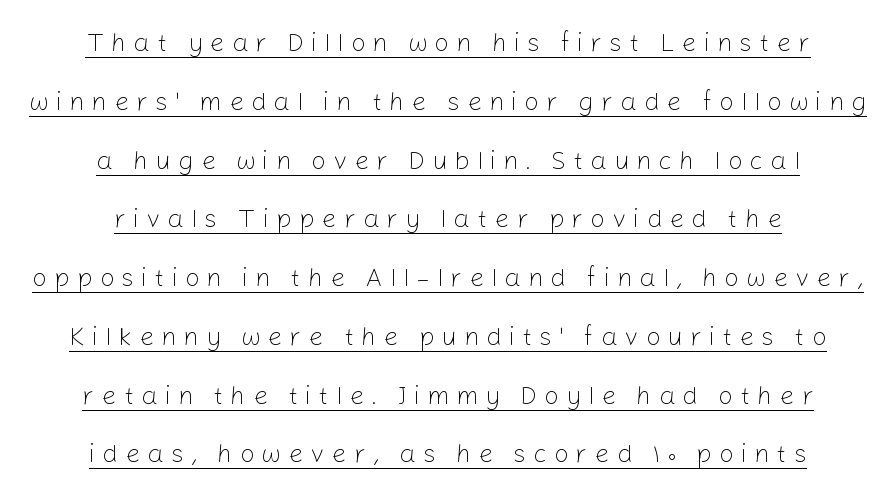
Q: Is the text bold? A: No.
Q: Is the text italic (slanted)? A: No, it is upright.
Q: Is the text underlined? A: Yes.
Q: How is the paragraph aligned? A: Centered.
Q: Is the spacing between letters normal or unusually wide? A: Unusually wide.
Q: Is the spacing between lines tight, normal or loose? A: Loose.
